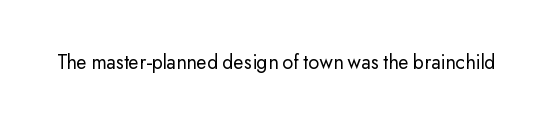
The image shows 21 px text type, upright; set normal letter spacing, not underlined.
